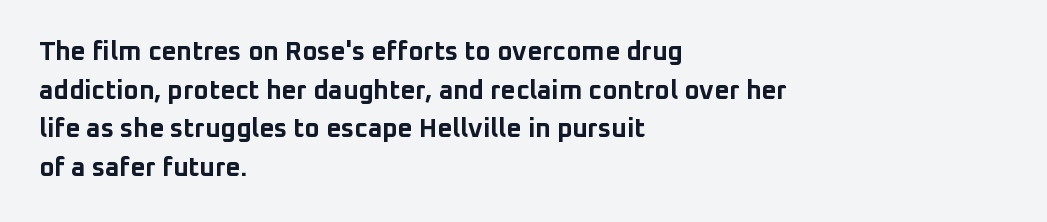
Q: Is the text bold? A: Yes.
Q: Is the text italic (slanted)? A: No, it is upright.
Q: Is the text underlined? A: No.
Q: How is the paragraph aligned? A: Left-aligned.
Q: Is the spacing between letters normal or unusually wide? A: Normal.
Q: Is the spacing between lines tight, normal or loose? A: Normal.
